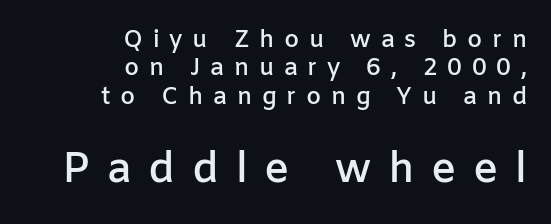
{"serif": "no", "italic": "no", "bold": "semi", "weight": "semibold", "width": "normal", "stroke_contrast": "low", "x_height": "medium", "monospaced": "no", "underline": "no", "align": "right", "line_spacing_ratio": 1.18, "letter_spacing": "wide", "letter_spacing_em": 0.4, "larger_block": "second", "size_ratio": 1.75, "glyph_px": 42}
